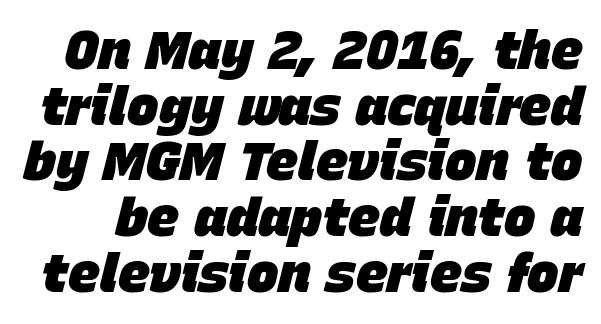
The image shows 53 px heavy type, italic (leaning right); set tight line spacing (1.05x), normal letter spacing, not underlined; low stroke contrast and a large x-height.
